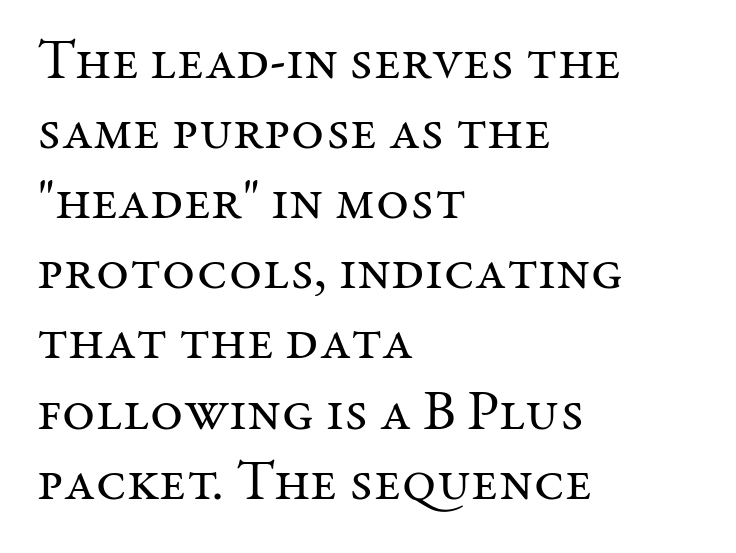
The face used here is rendered with its standard letterfit. This sample uses an upright cut, with every glyph sitting square on the baseline. The passage shown is typeset with a serif family. The font sits on the lighter half of the weight spectrum, regular included. Looks like regular typesetting: each glyph gets only the width it needs.
